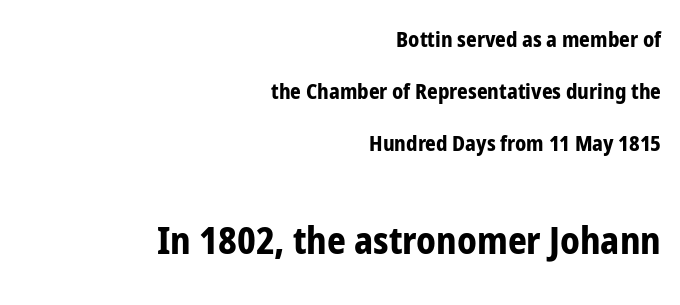
Q: Is the text bold? A: Yes.
Q: Is the text italic (slanted)? A: No, it is upright.
Q: Is the typeface a serif or a sans-serif typeface? A: Sans-serif.
Q: Is the text underlined? A: No.
Q: How is the paragraph aligned? A: Right-aligned.
Q: Is the spacing between letters normal or unusually wide? A: Normal.
Q: Is the spacing between lines tight, normal or loose? A: Loose.
Q: Which block of text is set in a larger size, the first (top) or the second (bottom)? A: The second (bottom) one.
Q: Width (condensed, normal, or wide)? A: Condensed.
Q: Stroke contrast? A: Low.
Q: x-height? A: Medium.
Q: Monospaced? A: No.
